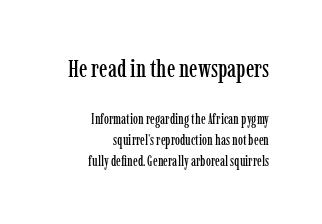
Beneath every word, the page is bare. Whoever set this made the first block the dominant, larger element. Line endings align vertically; line beginnings do not. No extra tracking has been applied to these lines.
